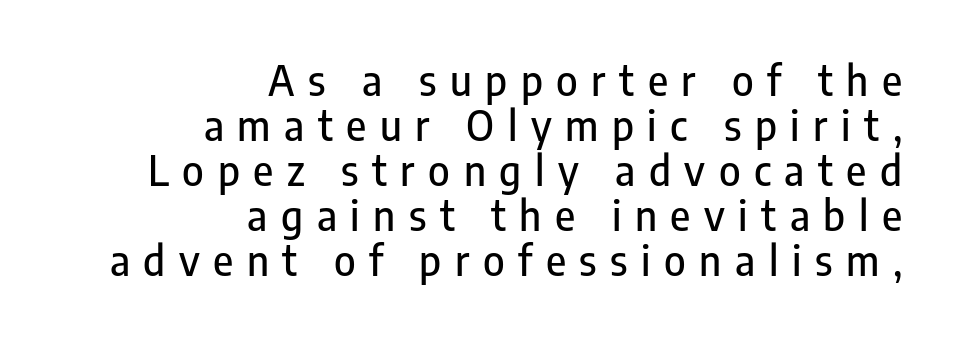
Q: Is the text italic (slanted)? A: No, it is upright.
Q: Is the typeface a serif or a sans-serif typeface? A: Sans-serif.
Q: Is the text underlined? A: No.
Q: How is the paragraph aligned? A: Right-aligned.
Q: Is the spacing between letters normal or unusually wide? A: Unusually wide.
Q: Is the spacing between lines tight, normal or loose? A: Tight.
Q: Width (condensed, normal, or wide)? A: Condensed.
Q: Stroke contrast? A: Low.
Q: x-height? A: Medium.
Q: Monospaced? A: No.
